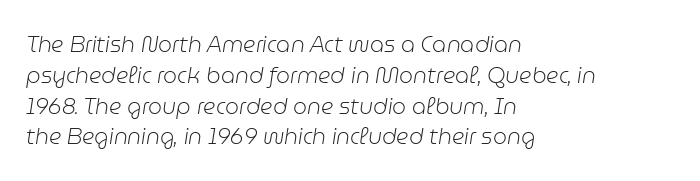
The image shows 22 px text type, italic (leaning right); set left-aligned, normal line spacing (1.4x), normal letter spacing, not underlined.
